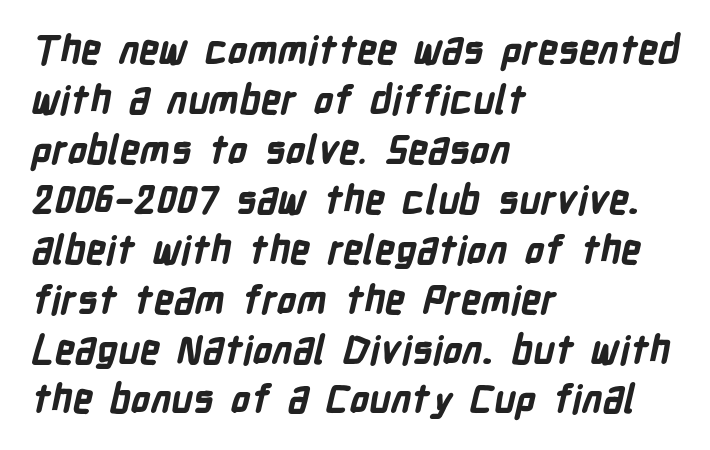
Every letter is thick-stroked: bold, no question. The text block is weighted toward the left margin, trailing off unevenly rightward. Reading down the column, the eye jumps a familiar distance to each next line. Does extra space separate the letters? No, they use regular spacing. You could not count columns in this text — the font is proportionally spaced.
